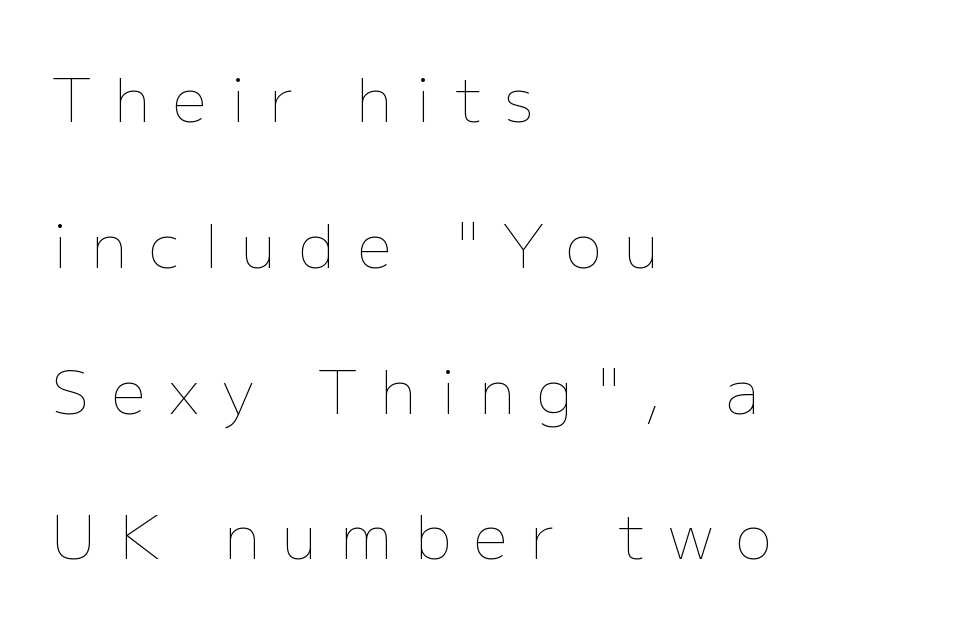
{"italic": "no", "bold": "no", "weight": "thin", "width": "normal", "stroke_contrast": "low", "x_height": "medium", "monospaced": "no", "underline": "no", "align": "left", "line_spacing": "loose", "line_spacing_ratio": 2.39, "letter_spacing": "wide", "letter_spacing_em": 0.37, "glyph_px": 61}
